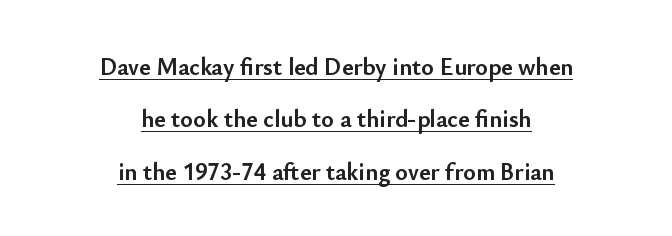
{"italic": "no", "bold": "yes", "underline": "yes", "align": "center", "line_spacing": "loose", "line_spacing_ratio": 2.18, "letter_spacing": "normal", "letter_spacing_em": 0.0, "glyph_px": 24}
